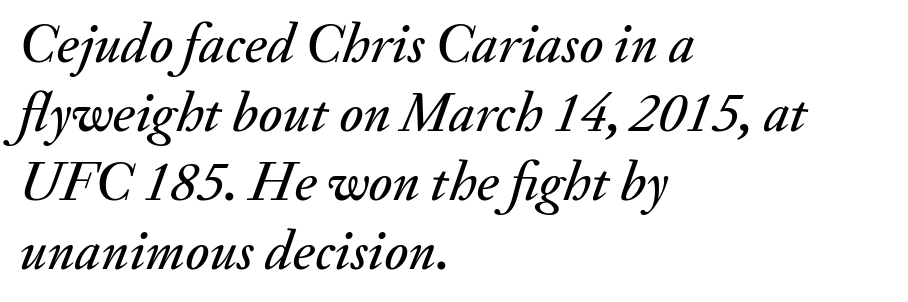
{"italic": "yes", "lean": "right", "slant_degrees": 20, "width": "normal", "stroke_contrast": "medium", "x_height": "small", "monospaced": "no", "underline": "no", "align": "left", "line_spacing_ratio": 1.23, "letter_spacing": "normal", "letter_spacing_em": 0.0, "glyph_px": 56}
